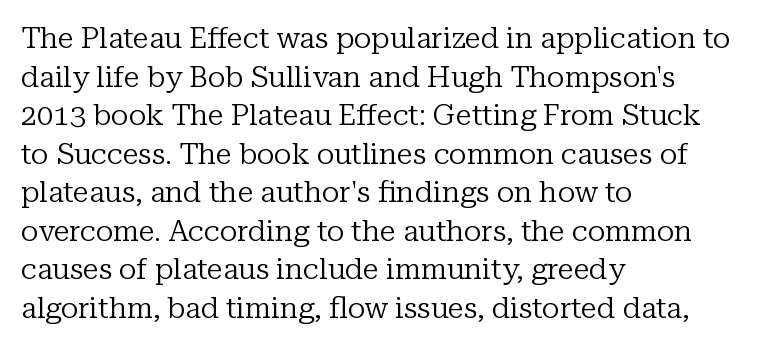
Regarding leading, the lines here are spaced in the standard way. Unlike a clean sans, this face finishes its strokes with serifs. Anything drawn beneath the words? Only blank space. Rendered with straight, roman letterforms. These lines stack with their left ends in a neat column. No extra tracking has been applied to these lines.
